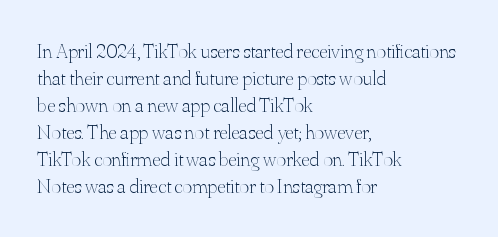
The passage shown is not underscored anywhere. Summary of vertical rhythm: regular, with standard interline spacing. The rag falls on the right side of this text block. Notice how the stems are strictly vertical — no italics here. Vertical stems look standard width or narrower in stroke.
